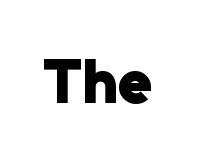
Set as a true bold cut, around the 700 mark. The typography opts for an upright posture over an oblique one. Check where the strokes stop: nothing finishes them off — pure sans. Spacing verdict: proportional, widths tailored to each character.
